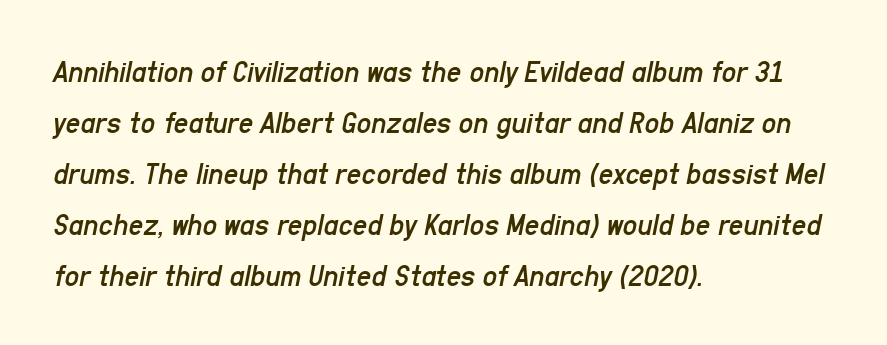
{"italic": "yes", "lean": "right", "slant_degrees": 11, "bold": "no", "weight": "regular", "width": "condensed", "stroke_contrast": "low", "x_height": "medium", "monospaced": "no", "underline": "no", "align": "left", "line_spacing": "normal", "line_spacing_ratio": 1.59, "letter_spacing": "normal", "letter_spacing_em": 0.0, "glyph_px": 32}
